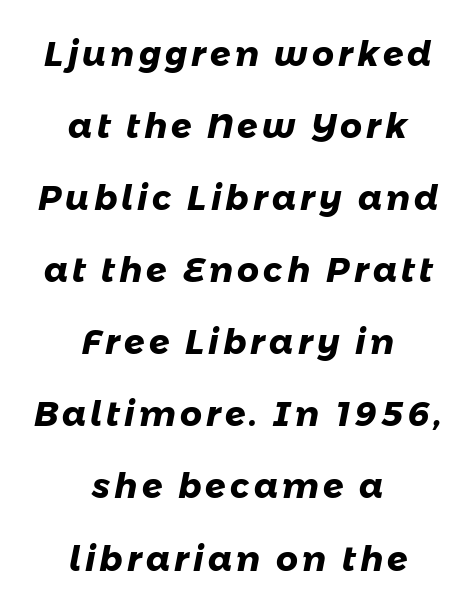
{"serif": "no", "bold": "yes", "weight": "heavy", "width": "normal", "stroke_contrast": "low", "x_height": "medium", "monospaced": "no", "underline": "no", "align": "center", "line_spacing": "loose", "line_spacing_ratio": 2.12, "glyph_px": 34}
